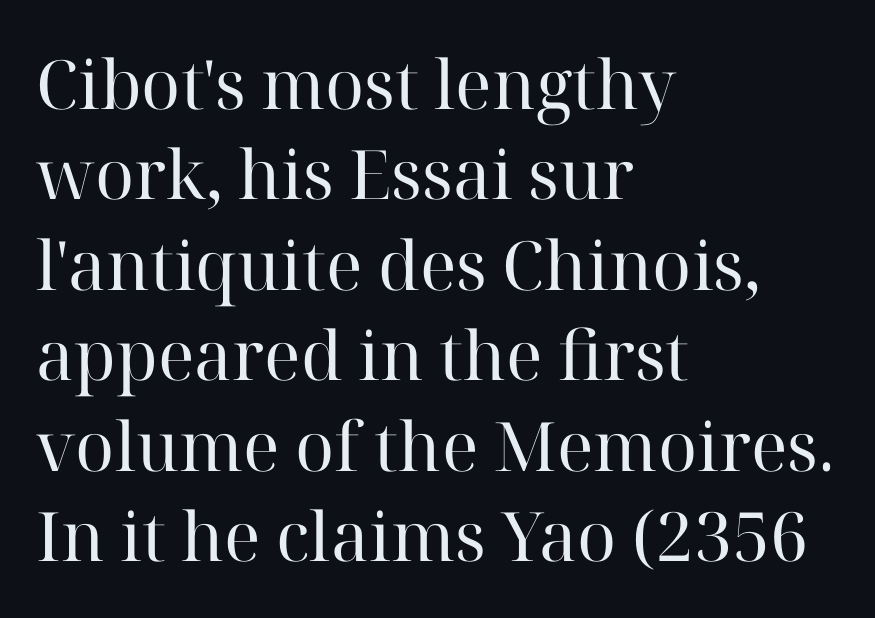
Q: Is the text bold? A: No.
Q: Is the text italic (slanted)? A: No, it is upright.
Q: Is the typeface a serif or a sans-serif typeface? A: Serif.
Q: Is the text underlined? A: No.
Q: How is the paragraph aligned? A: Left-aligned.
Q: Is the spacing between letters normal or unusually wide? A: Normal.
Q: Is the spacing between lines tight, normal or loose? A: Normal.
Q: Width (condensed, normal, or wide)? A: Normal.
Q: Stroke contrast? A: High.
Q: x-height? A: Medium.
Q: Monospaced? A: No.
